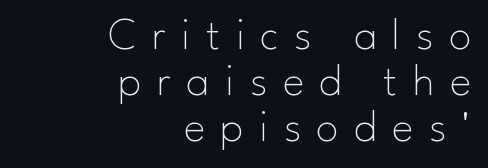
Counters stay open thanks to moderate or lighter strokes. The lines in this sample share a right terminus and differ only in where they begin. The designer went with a sans here, leaving each stem footless. Line spacing here is tight. Check the space under the baseline: it is left empty. Characters remain perfectly vertical along every line.
